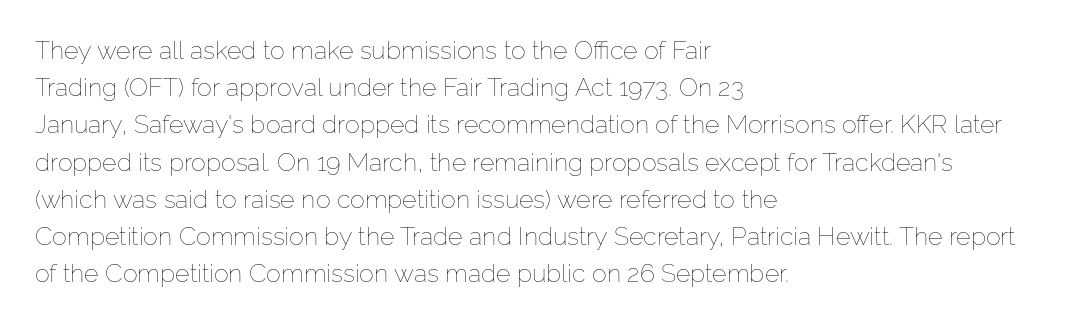
Q: Is the text bold? A: No.
Q: Is the text italic (slanted)? A: No, it is upright.
Q: Is the text underlined? A: No.
Q: How is the paragraph aligned? A: Left-aligned.
Q: Is the spacing between letters normal or unusually wide? A: Normal.
Q: Is the spacing between lines tight, normal or loose? A: Normal.
